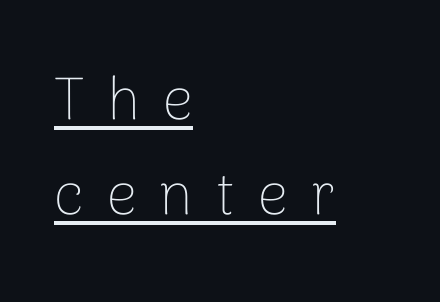
Q: Is the text bold? A: No.
Q: Is the text italic (slanted)? A: No, it is upright.
Q: Is the typeface a serif or a sans-serif typeface? A: Sans-serif.
Q: Is the text underlined? A: Yes.
Q: How is the paragraph aligned? A: Left-aligned.
Q: Is the spacing between letters normal or unusually wide? A: Unusually wide.
Q: Is the spacing between lines tight, normal or loose? A: Normal.
Q: Width (condensed, normal, or wide)? A: Normal.
Q: Stroke contrast? A: Low.
Q: x-height? A: Medium.
Q: Monospaced? A: No.
